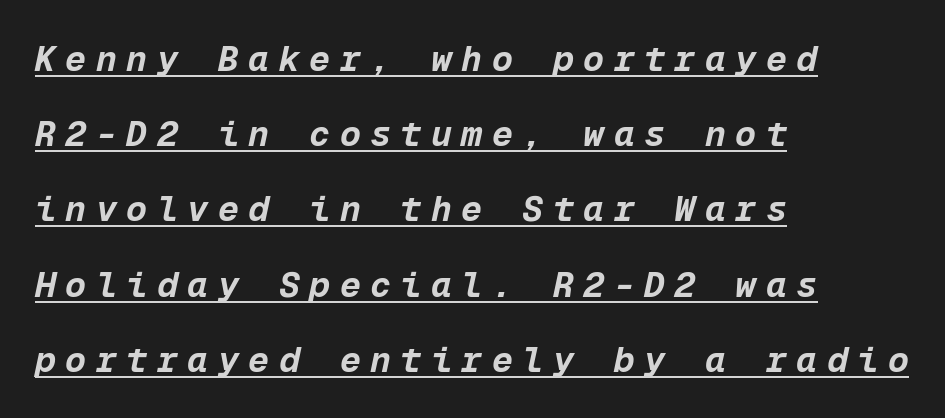
Q: Is the text bold? A: Yes.
Q: Is the text italic (slanted)? A: Yes, it leans right by about 12 degrees.
Q: Is the text underlined? A: Yes.
Q: How is the paragraph aligned? A: Left-aligned.
Q: Is the spacing between letters normal or unusually wide? A: Unusually wide.
Q: Is the spacing between lines tight, normal or loose? A: Loose.
Q: Width (condensed, normal, or wide)? A: Normal.
Q: Stroke contrast? A: Low.
Q: x-height? A: Medium.
Q: Monospaced? A: Yes.
